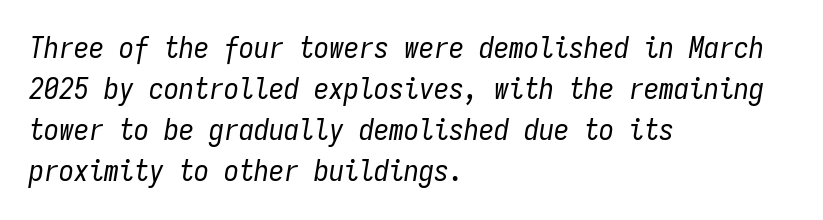
The image shows 30 px regular-weight, condensed type, italic (leaning right), monospaced; set left-aligned, normal line spacing (1.37x), normal letter spacing, not underlined; low stroke contrast and a medium x-height.
